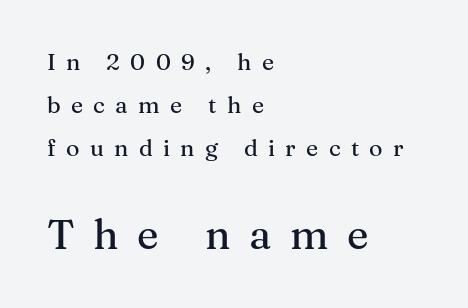
Q: Is the text italic (slanted)? A: No, it is upright.
Q: Is the typeface a serif or a sans-serif typeface? A: Serif.
Q: Is the text underlined? A: No.
Q: How is the paragraph aligned? A: Left-aligned.
Q: Is the spacing between letters normal or unusually wide? A: Unusually wide.
Q: Which block of text is set in a larger size, the first (top) or the second (bottom)? A: The second (bottom) one.
Q: Width (condensed, normal, or wide)? A: Normal.
Q: Stroke contrast? A: Medium.
Q: x-height? A: Medium.
Q: Monospaced? A: No.
